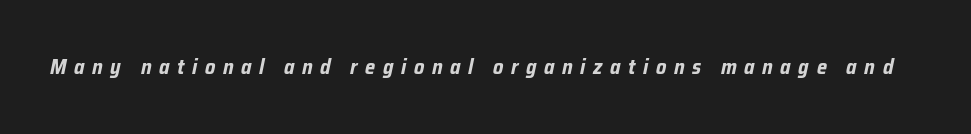
Designer's note — italics engaged. Honestly, the letter spacing is so wide it's the main thing you notice. The rendering uses a bold face; every stroke is thick and dark. The passage shown is not underscored anywhere.
